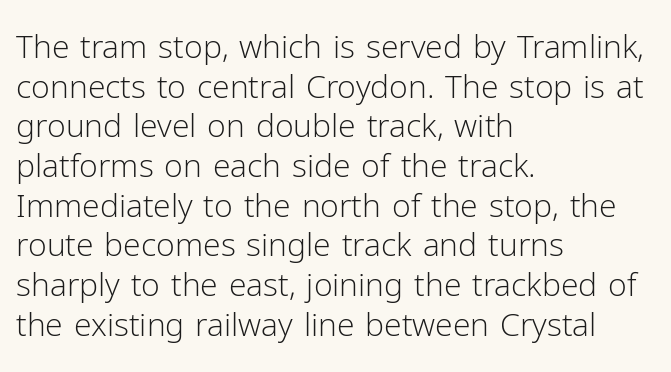
The rendering anchors every line to the left-hand side. Unmarked baselines from the first word to the last. Stroke thickness stays within the range of a standard reading face or lighter. Observe the ordinary spacing: letters are neighbours, not strangers.
